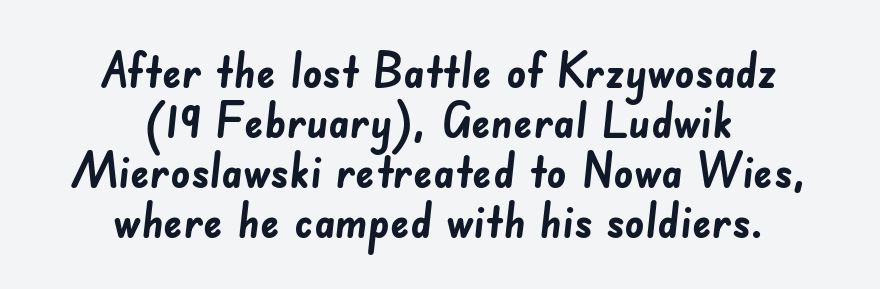
A centered setting, common on invitations and titles, is used for this passage. The designer went with a sans here, leaving each stem footless. Beneath every word, the page is bare. These lines carry a lot of weight — the face is fully bold. The tracking reads as untouched default to a designer's eye. Honestly, the rows look squashed on top of each other.
